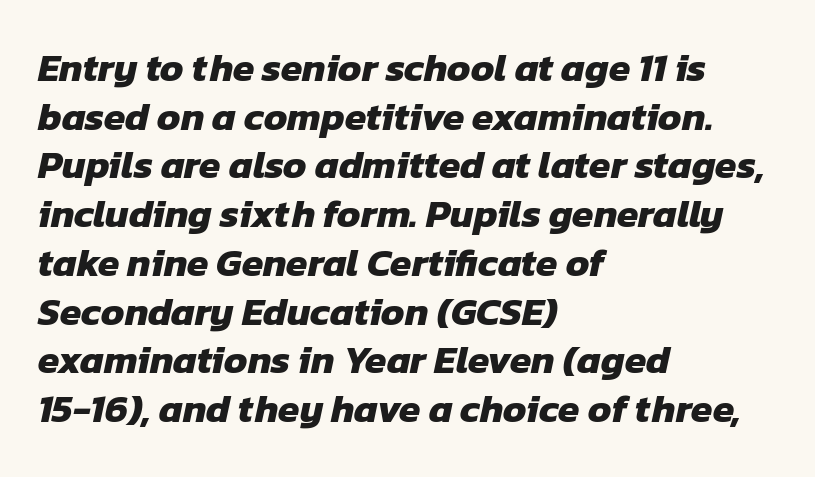
The rendering keeps characters at their native spacing. This is sans-serif lettering, the kind often seen on screens and signage. The paragraph shown leans on its left margin. A dark, heavy texture on the line: the type is bold.
